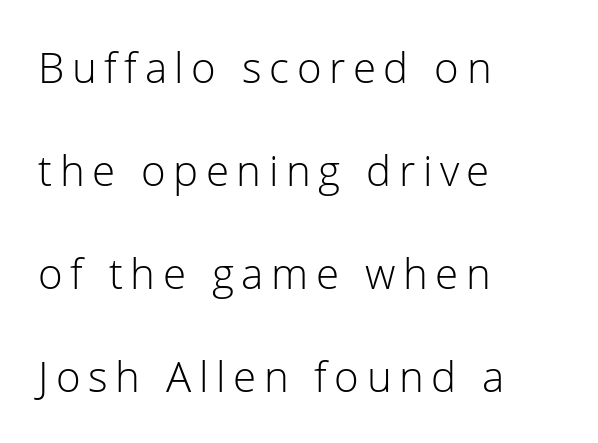
The image shows 42 px light sans-serif type, upright; set left-aligned, loose line spacing (2.45x), not underlined; low stroke contrast and a medium x-height.
